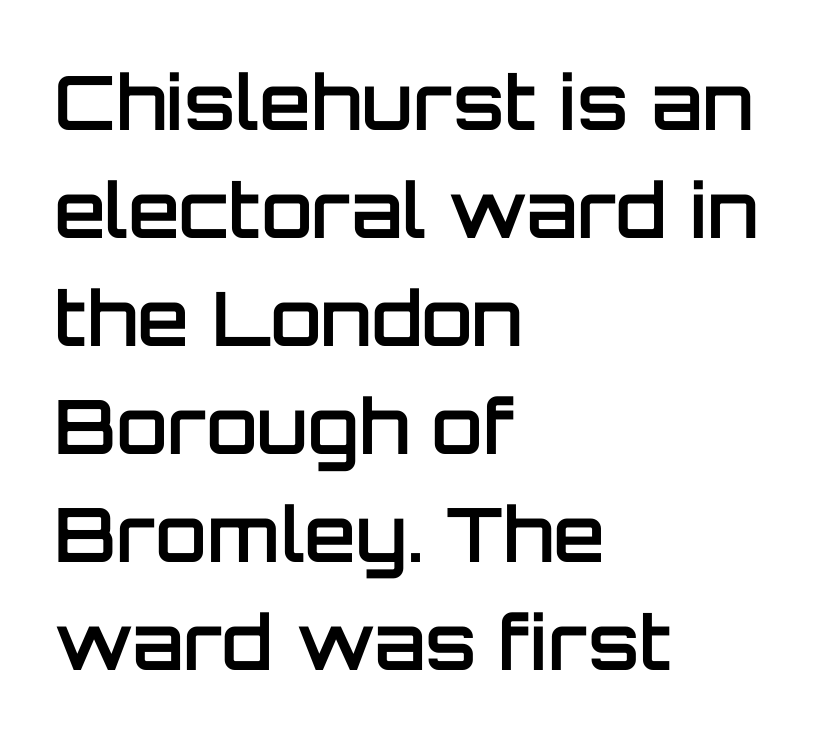
The image shows 75 px semibold sans-serif type, upright; set left-aligned, normal line spacing (1.44x), normal letter spacing, not underlined; low stroke contrast and a large x-height.
